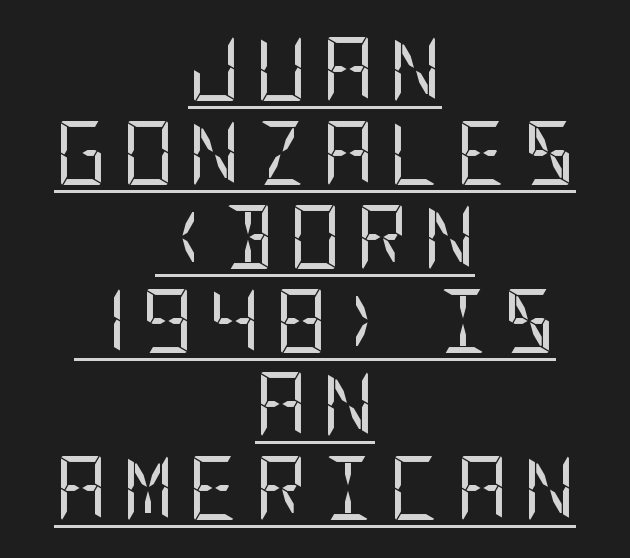
The image shows 64 px regular-weight, condensed sans-serif type, upright; set centered, normal line spacing (1.31x), unusually wide letter spacing (+0.23 em), underlined; low stroke contrast and a large x-height.
